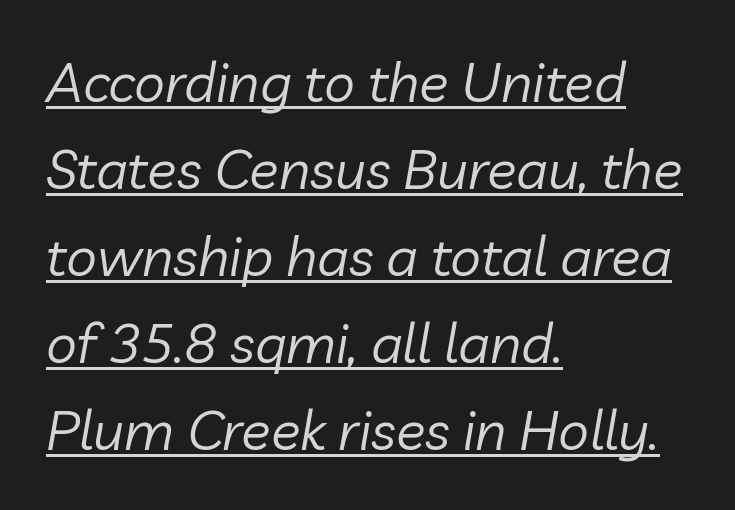
{"italic": "yes", "lean": "right", "slant_degrees": 10, "bold": "no", "weight": "regular", "width": "normal", "stroke_contrast": "low", "x_height": "medium", "monospaced": "no", "underline": "yes", "align": "left", "line_spacing": "normal", "line_spacing_ratio": 1.58, "letter_spacing": "normal", "letter_spacing_em": 0.0, "glyph_px": 55}
